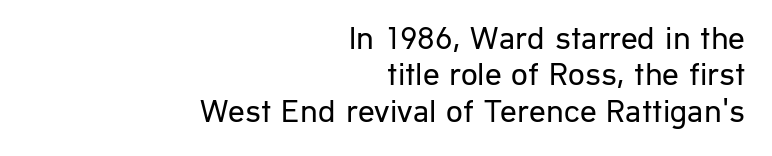
The image shows 33 px regular-weight sans-serif type, upright; set right-aligned, tight line spacing (1.1x), normal letter spacing, not underlined; low stroke contrast and a medium x-height.
